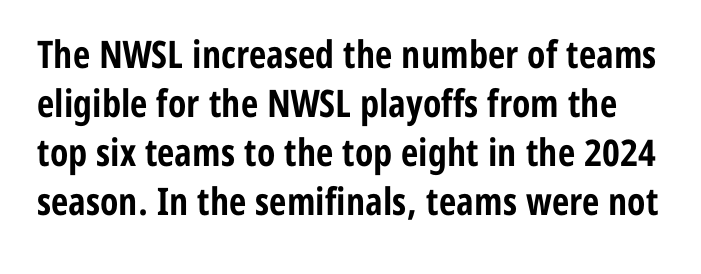
Q: Is the text bold? A: Yes.
Q: Is the text italic (slanted)? A: No, it is upright.
Q: Is the typeface a serif or a sans-serif typeface? A: Sans-serif.
Q: Is the text underlined? A: No.
Q: Is the spacing between letters normal or unusually wide? A: Normal.
Q: Is the spacing between lines tight, normal or loose? A: Normal.
Q: Width (condensed, normal, or wide)? A: Condensed.
Q: Stroke contrast? A: Low.
Q: x-height? A: Medium.
Q: Monospaced? A: No.
